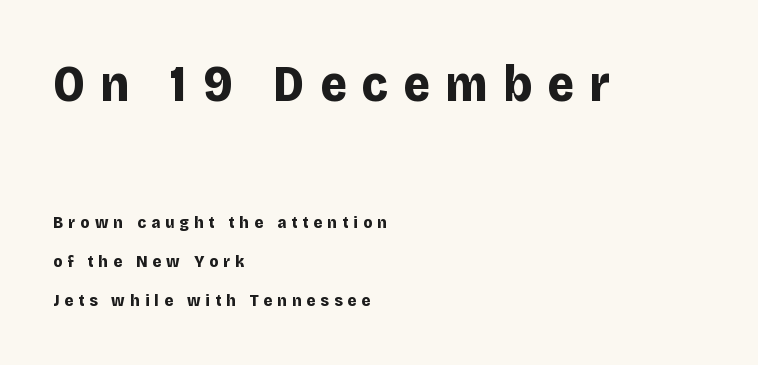
Q: Is the text bold? A: Yes.
Q: Is the text italic (slanted)? A: No, it is upright.
Q: Is the typeface a serif or a sans-serif typeface? A: Sans-serif.
Q: Is the text underlined? A: No.
Q: How is the paragraph aligned? A: Left-aligned.
Q: Is the spacing between letters normal or unusually wide? A: Unusually wide.
Q: Is the spacing between lines tight, normal or loose? A: Loose.
Q: Which block of text is set in a larger size, the first (top) or the second (bottom)? A: The first (top) one.
Q: Width (condensed, normal, or wide)? A: Normal.
Q: Stroke contrast? A: Low.
Q: x-height? A: Large.
Q: Monospaced? A: No.
